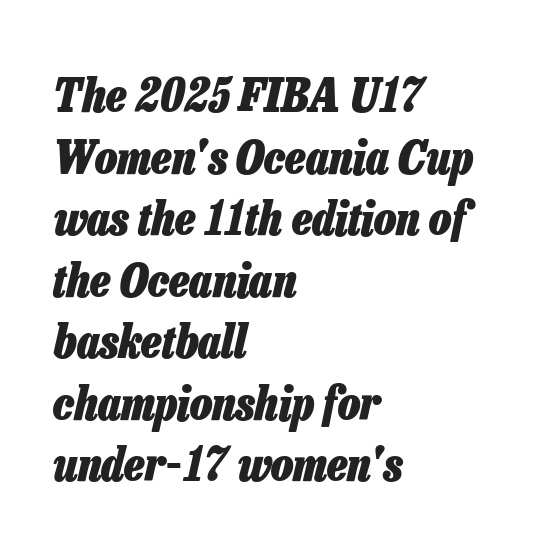
Q: Is the text bold? A: Yes.
Q: Is the text italic (slanted)? A: Yes, it leans right by about 13 degrees.
Q: Is the text underlined? A: No.
Q: How is the paragraph aligned? A: Left-aligned.
Q: Is the spacing between letters normal or unusually wide? A: Normal.
Q: Is the spacing between lines tight, normal or loose? A: Normal.
Q: Width (condensed, normal, or wide)? A: Condensed.
Q: Stroke contrast? A: Low.
Q: x-height? A: Medium.
Q: Monospaced? A: No.
